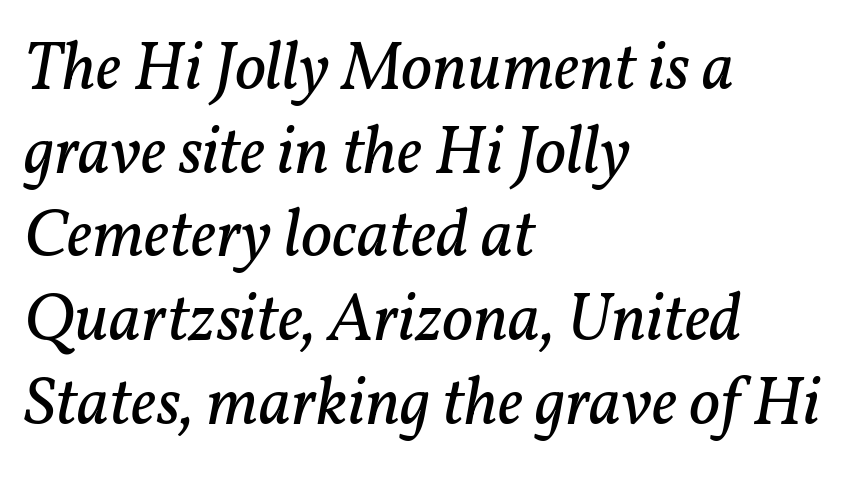
{"serif": "yes", "italic": "yes", "lean": "right", "slant_degrees": 11, "bold": "no", "weight": "regular", "width": "normal", "stroke_contrast": "low", "x_height": "medium", "monospaced": "no", "underline": "no", "align": "left", "line_spacing_ratio": 1.23, "letter_spacing": "normal", "letter_spacing_em": 0.0, "glyph_px": 68}
